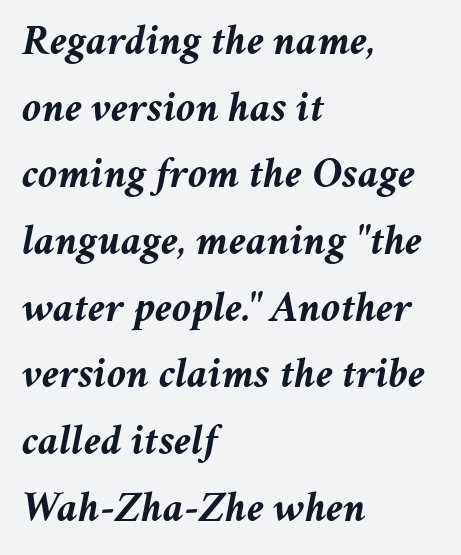
Q: Is the text bold? A: Yes.
Q: Is the text italic (slanted)? A: Yes, it leans right by about 11 degrees.
Q: Is the text underlined? A: No.
Q: How is the paragraph aligned? A: Left-aligned.
Q: Is the spacing between letters normal or unusually wide? A: Normal.
Q: Is the spacing between lines tight, normal or loose? A: Normal.
Q: Width (condensed, normal, or wide)? A: Normal.
Q: Stroke contrast? A: Medium.
Q: x-height? A: Medium.
Q: Monospaced? A: No.
